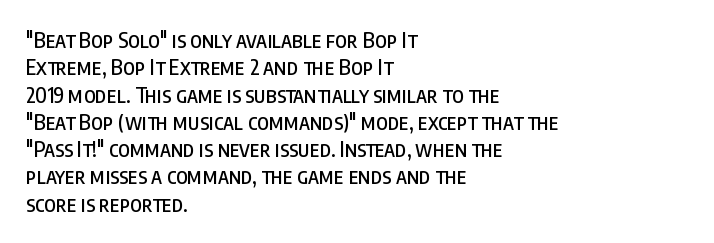
The image shows 21 px text type, upright; set left-aligned, normal line spacing (1.3x), normal letter spacing, not underlined.
